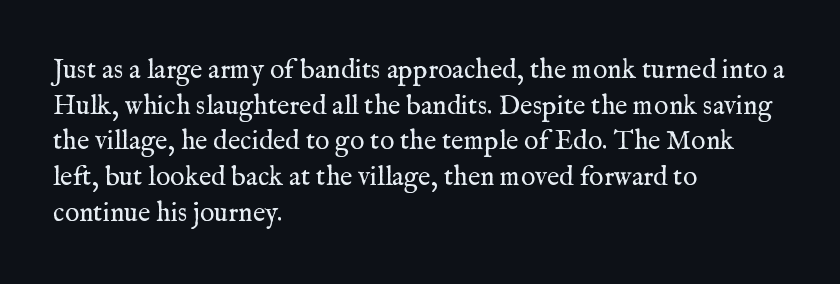
{"italic": "no", "bold": "no", "underline": "no", "align": "left", "line_spacing": "normal", "line_spacing_ratio": 1.32, "letter_spacing": "normal", "letter_spacing_em": 0.0, "glyph_px": 27}
